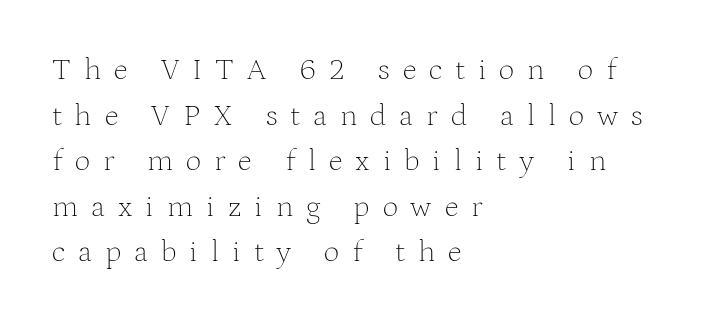
The image shows 31 px thin serif type, upright; set left-aligned, normal line spacing (1.47x), unusually wide letter spacing (+0.42 em), not underlined; medium stroke contrast and a medium x-height.
